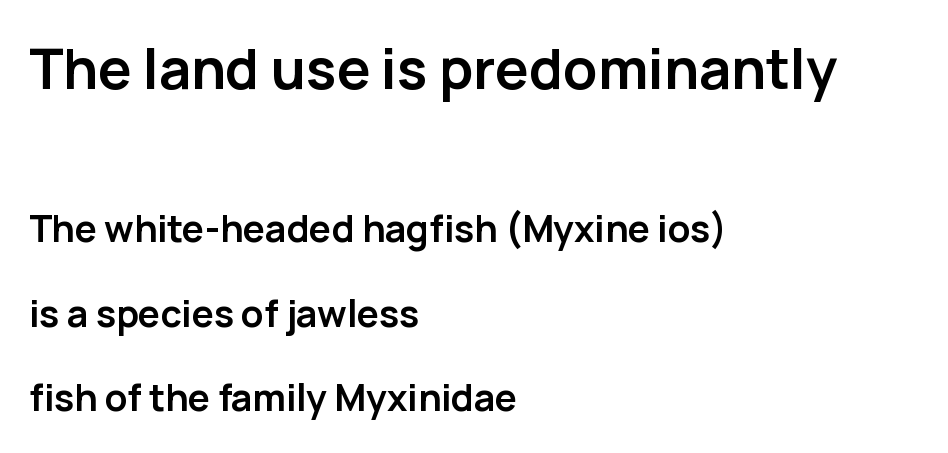
{"serif": "no", "italic": "no", "bold": "yes", "weight": "semibold", "width": "normal", "stroke_contrast": "low", "x_height": "medium", "monospaced": "no", "underline": "no", "align": "left", "line_spacing": "loose", "line_spacing_ratio": 2.29, "letter_spacing": "normal", "letter_spacing_em": 0.0, "larger_block": "first", "size_ratio": 1.51, "glyph_px": 56}
